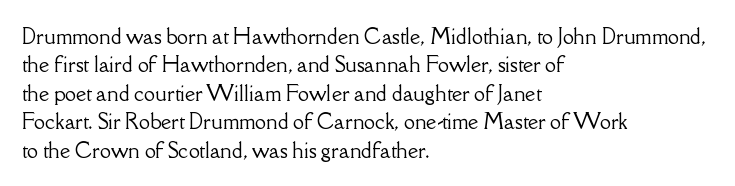
{"italic": "no", "underline": "no", "align": "left", "line_spacing": "normal", "line_spacing_ratio": 1.42, "letter_spacing": "normal", "letter_spacing_em": 0.0, "glyph_px": 20}
